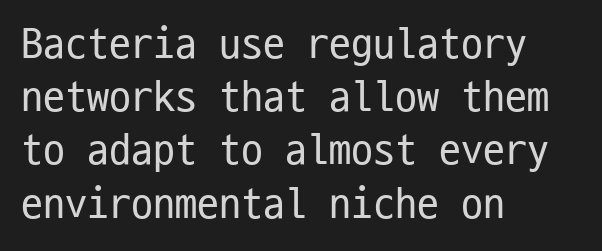
Q: Is the text bold? A: No.
Q: Is the text italic (slanted)? A: No, it is upright.
Q: Is the typeface a serif or a sans-serif typeface? A: Sans-serif.
Q: Is the text underlined? A: No.
Q: How is the paragraph aligned? A: Left-aligned.
Q: Is the spacing between letters normal or unusually wide? A: Normal.
Q: Width (condensed, normal, or wide)? A: Condensed.
Q: Stroke contrast? A: Low.
Q: x-height? A: Medium.
Q: Monospaced? A: Yes.
